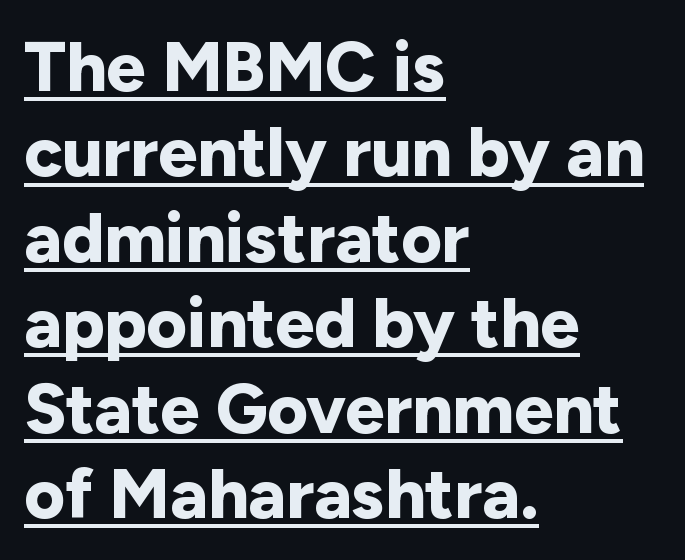
The image shows 70 px bold sans-serif type, upright; set left-aligned, line spacing 1.22x, normal letter spacing, underlined; low stroke contrast and a medium x-height.
